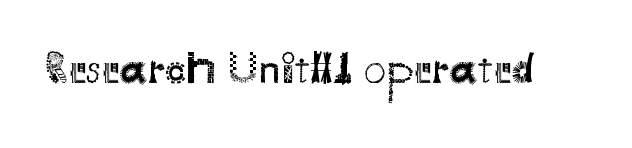
{"serif": "no", "italic": "no", "bold": "no", "weight": "regular", "width": "normal", "stroke_contrast": "medium", "x_height": "small", "monospaced": "no", "underline": "no", "letter_spacing": "normal", "letter_spacing_em": 0.0, "glyph_px": 44}
